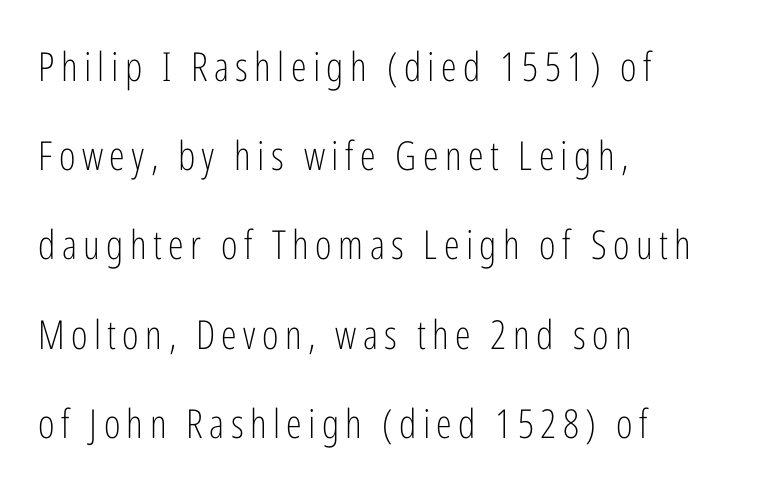
Q: Is the text bold? A: No.
Q: Is the text italic (slanted)? A: No, it is upright.
Q: Is the typeface a serif or a sans-serif typeface? A: Sans-serif.
Q: Is the text underlined? A: No.
Q: How is the paragraph aligned? A: Left-aligned.
Q: Is the spacing between lines tight, normal or loose? A: Loose.
Q: Width (condensed, normal, or wide)? A: Condensed.
Q: Stroke contrast? A: Low.
Q: x-height? A: Medium.
Q: Monospaced? A: No.
